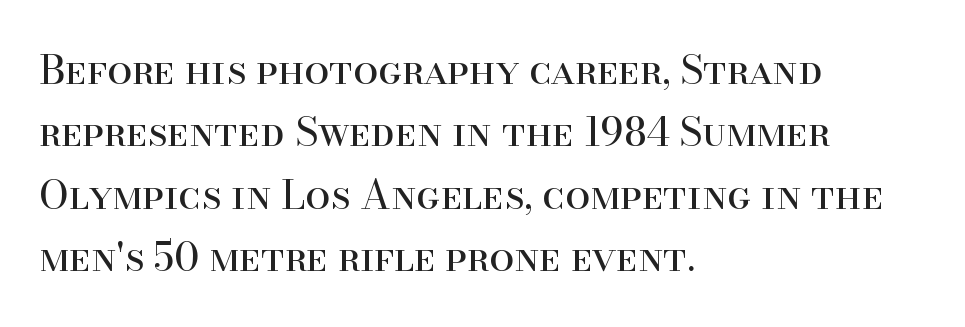
The image shows 40 px regular-weight serif type, upright; set left-aligned, normal line spacing (1.56x), normal letter spacing, not underlined; high stroke contrast and a small x-height.
